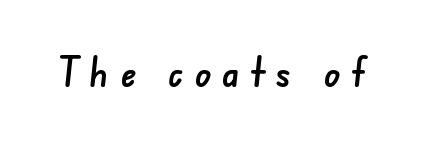
The letters advance in unequal steps, a hallmark of proportional type. Honestly, there is no underline to notice here at all. The characters display no serif detailing; their extremities are plain. The line texture is sparse and dotted thanks to wide tracking.
